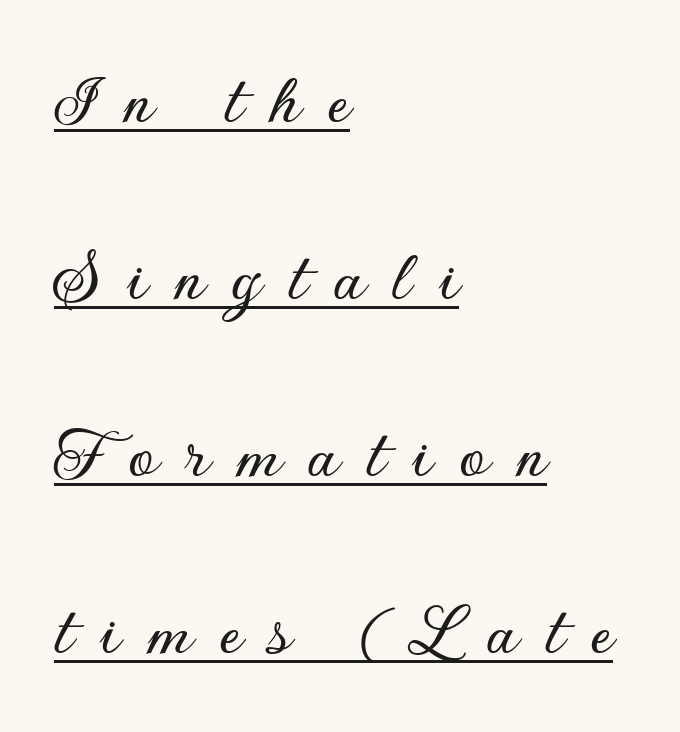
The image shows 76 px sans-serif type; set left-aligned, loose line spacing (2.33x), unusually wide letter spacing (+0.35 em), underlined; low stroke contrast and a small x-height.
